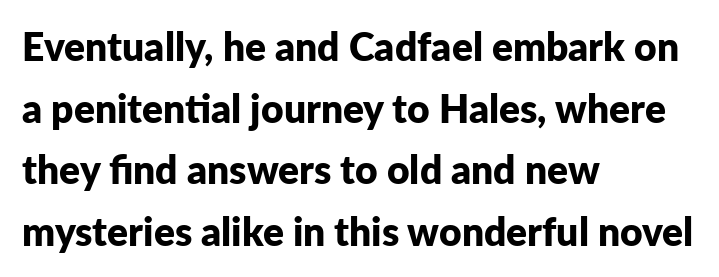
The image shows 39 px bold sans-serif type, upright; set left-aligned, normal line spacing (1.58x), normal letter spacing, not underlined; low stroke contrast and a medium x-height.
